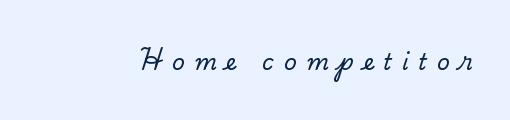
{"underline": "no", "letter_spacing": "wide", "letter_spacing_em": 0.45, "glyph_px": 22}
